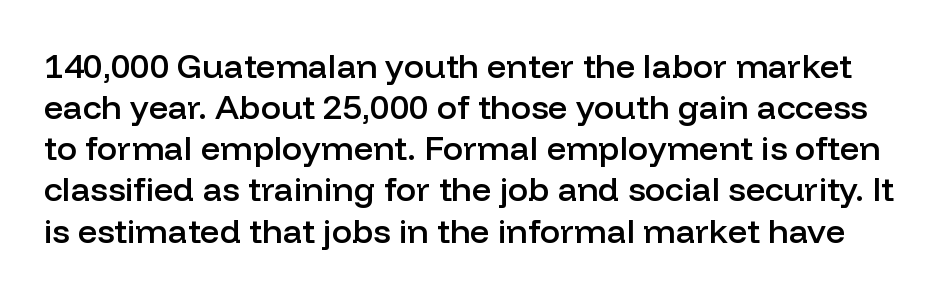
The image shows 34 px semibold sans-serif type, upright; set line spacing 1.21x, normal letter spacing, not underlined; low stroke contrast and a medium x-height.
